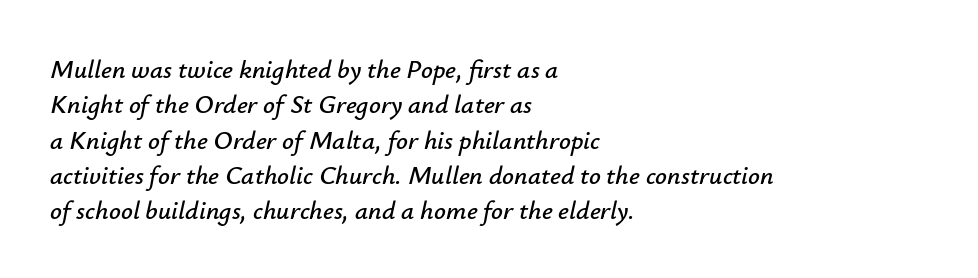
Q: Is the text italic (slanted)? A: Yes, it leans right by about 12 degrees.
Q: Is the text underlined? A: No.
Q: How is the paragraph aligned? A: Left-aligned.
Q: Is the spacing between letters normal or unusually wide? A: Normal.
Q: Is the spacing between lines tight, normal or loose? A: Normal.
